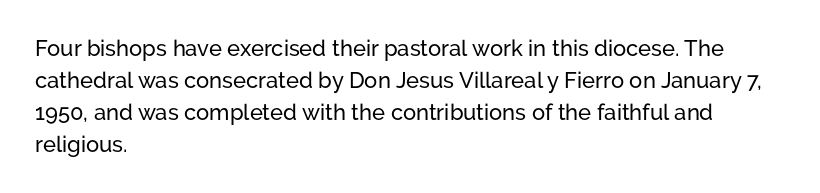
Q: Is the text italic (slanted)? A: No, it is upright.
Q: Is the text underlined? A: No.
Q: How is the paragraph aligned? A: Left-aligned.
Q: Is the spacing between letters normal or unusually wide? A: Normal.
Q: Is the spacing between lines tight, normal or loose? A: Normal.
